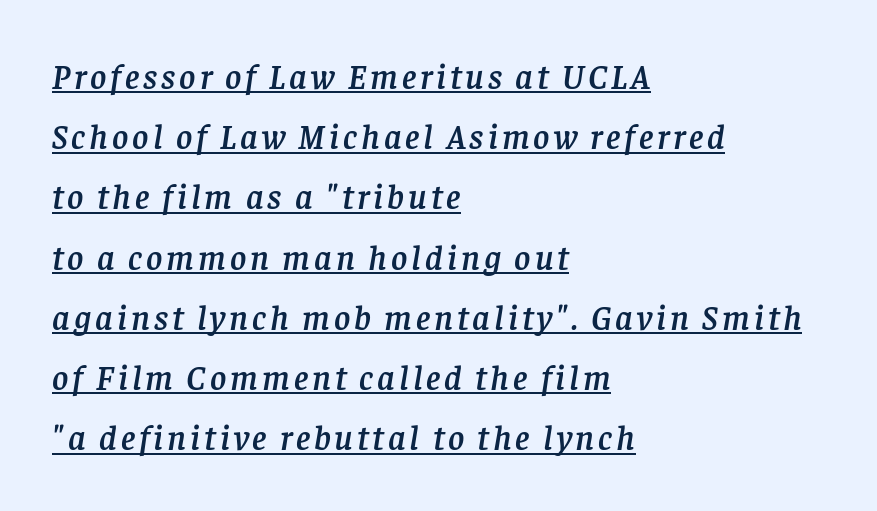
The passage shown is underscored from start to finish. Each letter keeps its own natural width here, so spacing adapts to shape. The lines in this sample share a left origin and differ only in where they stop. Is the type slanted? Yes — the strokes lean at a clear angle. Yep, those are serifs on the letters.
